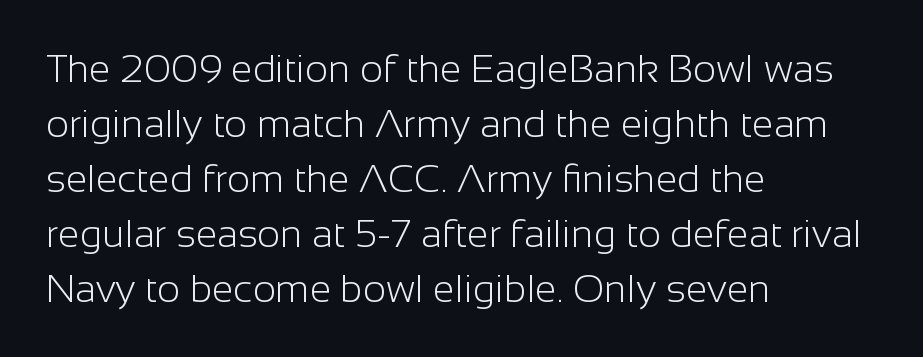
Q: Is the text bold? A: No.
Q: Is the text italic (slanted)? A: No, it is upright.
Q: Is the typeface a serif or a sans-serif typeface? A: Sans-serif.
Q: Is the text underlined? A: No.
Q: How is the paragraph aligned? A: Left-aligned.
Q: Is the spacing between letters normal or unusually wide? A: Normal.
Q: Is the spacing between lines tight, normal or loose? A: Normal.
Q: Width (condensed, normal, or wide)? A: Normal.
Q: Stroke contrast? A: Low.
Q: x-height? A: Medium.
Q: Monospaced? A: No.
